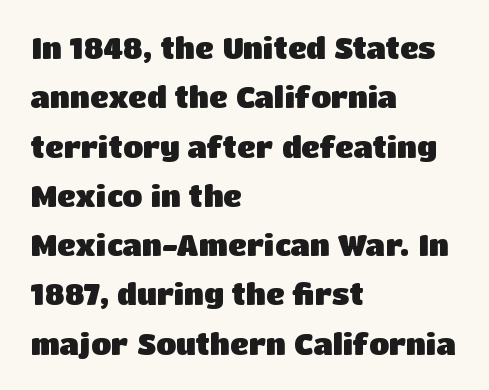
Character widths vary here, with narrow letters taking less room than wide ones. The rendering anchors every line to the left-hand side. Rule under the text: the space is simply empty. You can tell from the bare stems that sans-serif type was used. Glyph-to-glyph distance matches everyday printed text.
